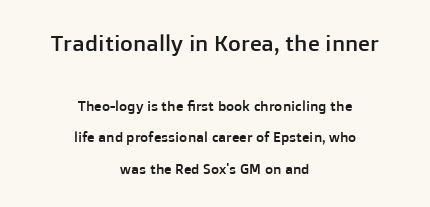
The image shows 22 px text type, upright; set centered, loose line spacing (2.27x), normal letter spacing, not underlined; the first (top) block is 1.57x larger.
